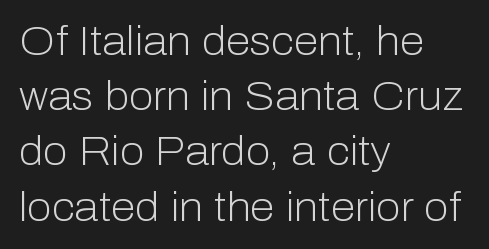
The image shows 40 px light sans-serif type, upright; set left-aligned, normal line spacing (1.38x), normal letter spacing, not underlined; low stroke contrast and a medium x-height.
